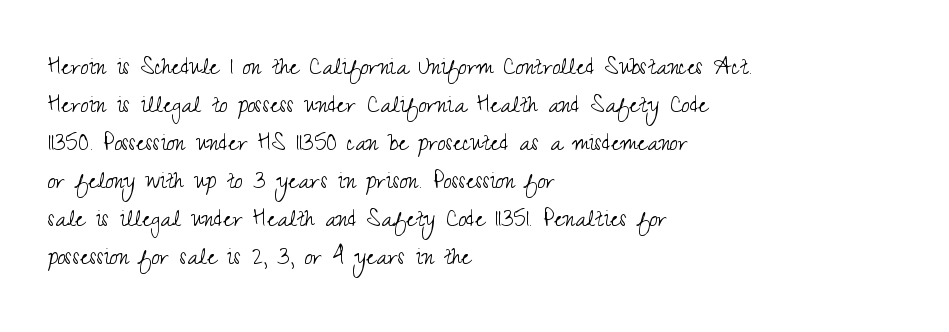
The image shows 28 px light, condensed sans-serif type, upright; set left-aligned, normal line spacing (1.36x), normal letter spacing, not underlined; medium stroke contrast and a small x-height.
